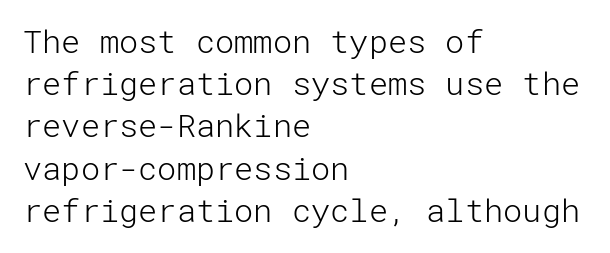
{"serif": "no", "italic": "no", "bold": "no", "weight": "light", "width": "normal", "stroke_contrast": "low", "x_height": "medium", "underline": "no", "align": "left", "line_spacing": "normal", "line_spacing_ratio": 1.32, "letter_spacing": "normal", "letter_spacing_em": 0.0, "glyph_px": 32}
